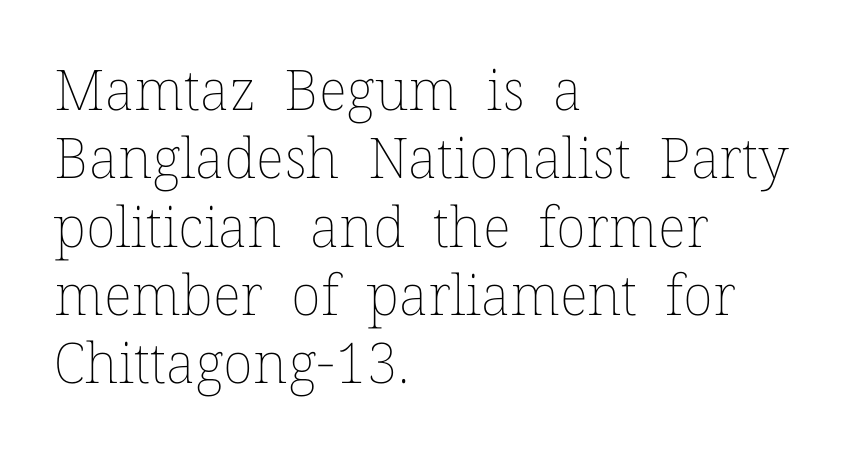
The image shows 56 px thin type, upright; set left-aligned, line spacing 1.22x, normal letter spacing, not underlined; low stroke contrast and a medium x-height.
